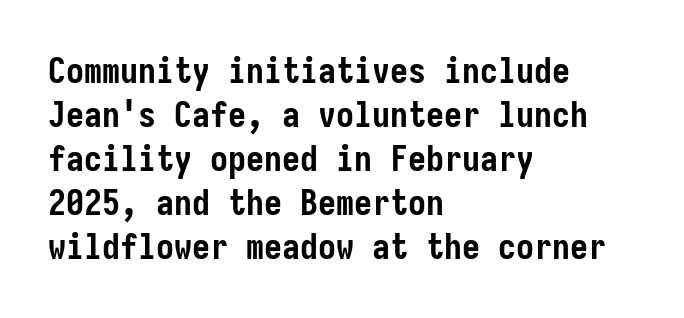
The image shows 36 px semibold, condensed sans-serif type, upright; set left-aligned, line spacing 1.22x, normal letter spacing, not underlined; low stroke contrast and a medium x-height.
